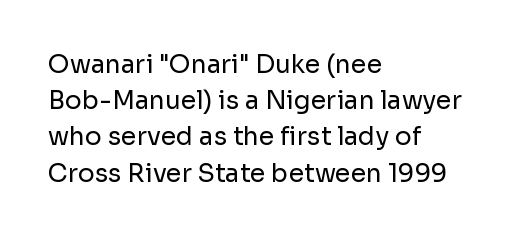
The cut favours lightness, reaching ordinary text weight at its darkest. Left-aligned paragraph, ragged on the right. There is no visible air inserted between adjacent glyphs. Has an underline been added? It has not. Upright lettering throughout. Leading matches the norm, producing a regular column.
